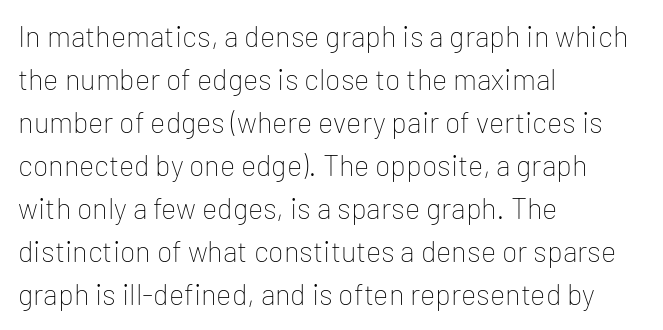
Q: Is the text bold? A: No.
Q: Is the text italic (slanted)? A: No, it is upright.
Q: Is the typeface a serif or a sans-serif typeface? A: Sans-serif.
Q: Is the text underlined? A: No.
Q: How is the paragraph aligned? A: Left-aligned.
Q: Is the spacing between letters normal or unusually wide? A: Normal.
Q: Is the spacing between lines tight, normal or loose? A: Normal.
Q: Width (condensed, normal, or wide)? A: Normal.
Q: Stroke contrast? A: Low.
Q: x-height? A: Medium.
Q: Monospaced? A: No.
